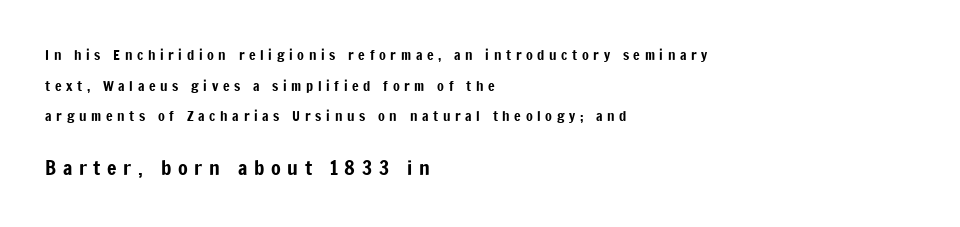
Q: Is the text italic (slanted)? A: No, it is upright.
Q: Is the text underlined? A: No.
Q: How is the paragraph aligned? A: Left-aligned.
Q: Is the spacing between letters normal or unusually wide? A: Unusually wide.
Q: Is the spacing between lines tight, normal or loose? A: Loose.
Q: Which block of text is set in a larger size, the first (top) or the second (bottom)? A: The second (bottom) one.
